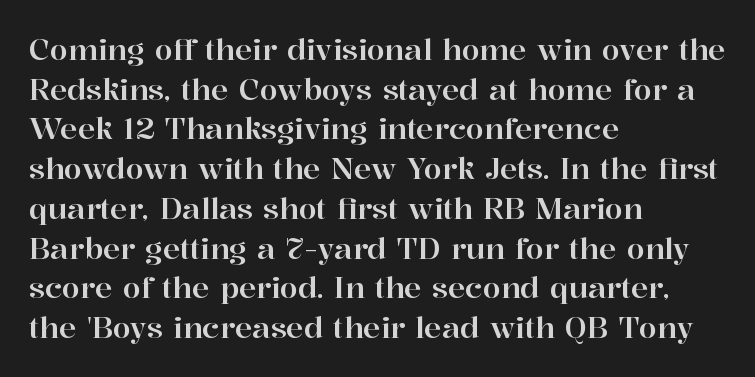
The image shows 29 px serif type, upright; set left-aligned, normal line spacing (1.37x), normal letter spacing, not underlined; high stroke contrast and a medium x-height.
